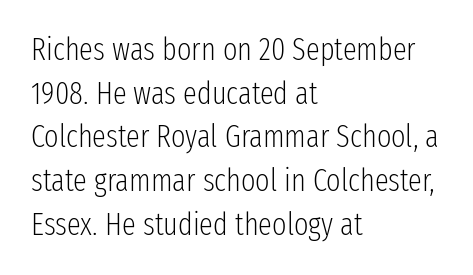
The strokes are not fattened; the text isn't bold. Has an underline been added? It has not. Character widths vary here, with narrow letters taking less room than wide ones. Serif or sans? Sans — the stroke terminals are bare.
